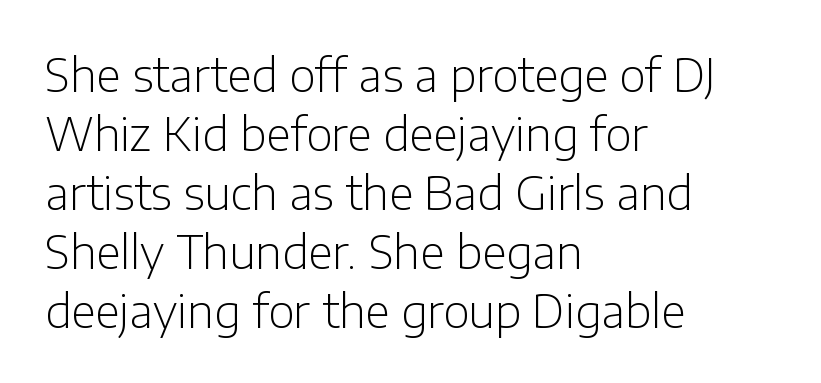
Between one letter and the next there's only the usual sliver of space. Upright lettering throughout. Descender tails drop into unmarked territory. Caption: face not bold, strokes unweighted. The face used here is proportionally spaced, like ordinary book or web type.
